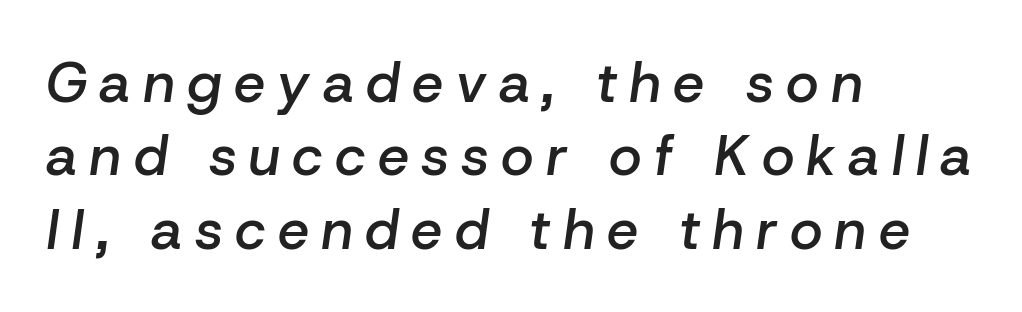
Q: Is the text bold? A: Semi-bold.
Q: Is the text italic (slanted)? A: Yes, it leans right by about 8 degrees.
Q: Is the text underlined? A: No.
Q: How is the paragraph aligned? A: Left-aligned.
Q: Is the spacing between letters normal or unusually wide? A: Unusually wide.
Q: Is the spacing between lines tight, normal or loose? A: Normal.
Q: Width (condensed, normal, or wide)? A: Normal.
Q: Stroke contrast? A: Low.
Q: x-height? A: Medium.
Q: Monospaced? A: No.
